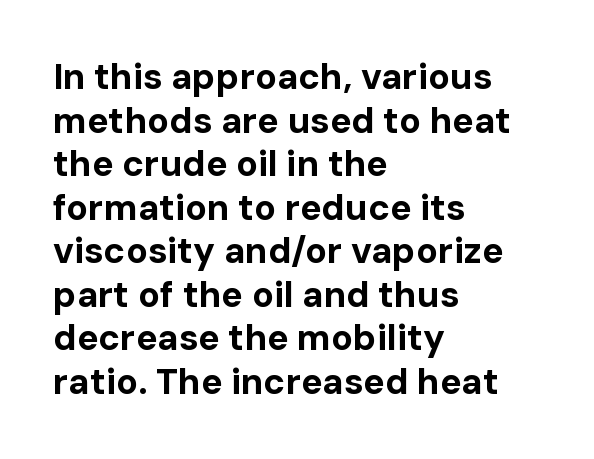
Which margin do the lines hug? The left one — the right edge is uneven. The typeface chosen for these lines omits serifs. Lines of text with bare space underneath. Typographic density is high because the face is bold. Ascenders rise straight up at ninety degrees. Tracking value appears to be zero — textbook default spacing.
